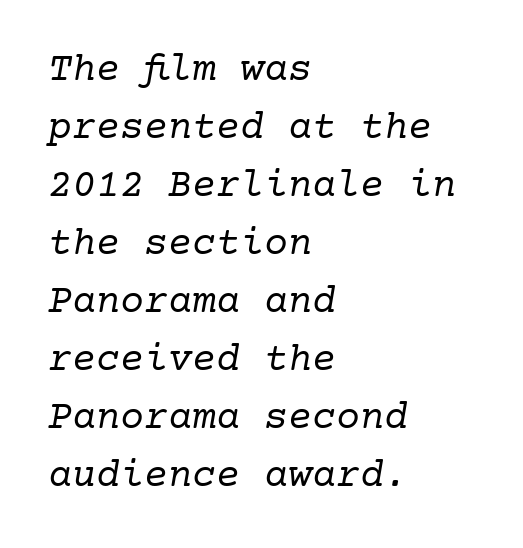
{"serif": "yes", "italic": "yes", "lean": "right", "slant_degrees": 10, "bold": "no", "weight": "regular", "width": "normal", "stroke_contrast": "low", "x_height": "medium", "underline": "no", "align": "left", "line_spacing": "normal", "line_spacing_ratio": 1.45, "letter_spacing": "normal", "letter_spacing_em": 0.0, "glyph_px": 40}
